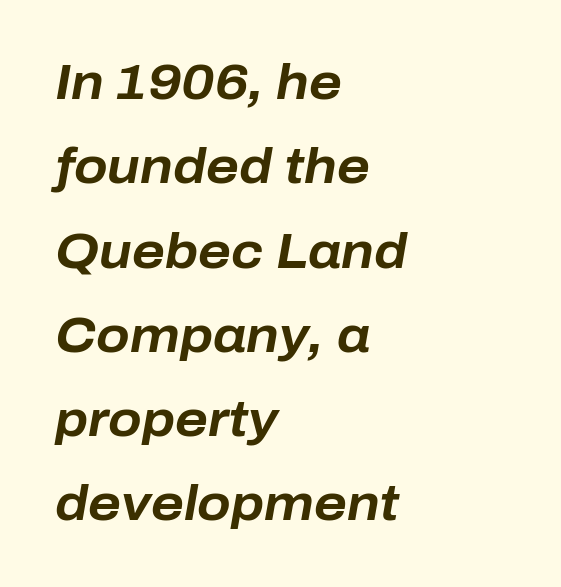
The face used here has a pronounced slope to its letters. Notice how the passage keeps a crisp vertical edge on the left only. Short note: letters normally spaced. Looks like regular typesetting: each glyph gets only the width it needs.
